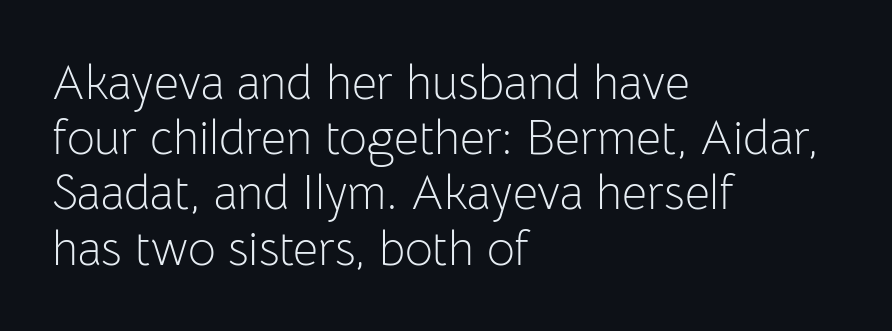
Q: Is the text bold? A: No.
Q: Is the text italic (slanted)? A: No, it is upright.
Q: Is the typeface a serif or a sans-serif typeface? A: Sans-serif.
Q: Is the text underlined? A: No.
Q: How is the paragraph aligned? A: Left-aligned.
Q: Is the spacing between letters normal or unusually wide? A: Normal.
Q: Is the spacing between lines tight, normal or loose? A: Tight.
Q: Width (condensed, normal, or wide)? A: Normal.
Q: Stroke contrast? A: Low.
Q: x-height? A: Medium.
Q: Monospaced? A: No.
